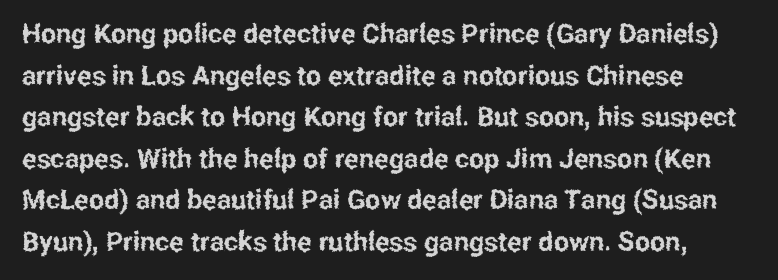
The image shows 27 px text type, upright; set normal line spacing (1.54x), normal letter spacing, not underlined.
